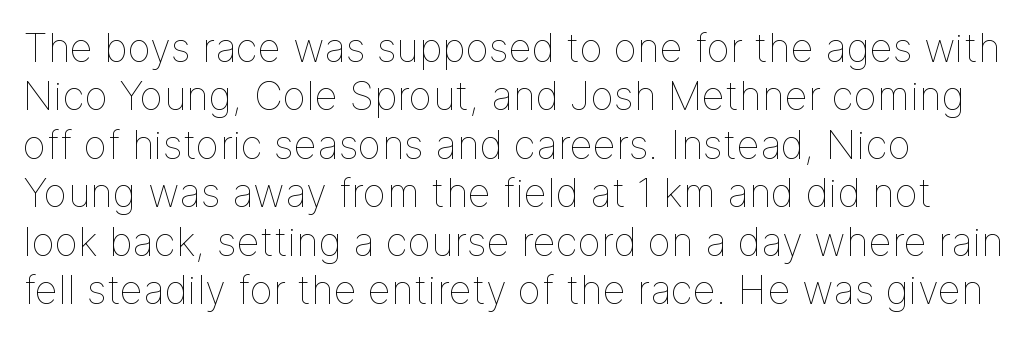
{"italic": "no", "bold": "no", "weight": "thin", "width": "normal", "stroke_contrast": "low", "x_height": "medium", "monospaced": "no", "underline": "no", "line_spacing_ratio": 1.21, "letter_spacing": "normal", "letter_spacing_em": 0.0, "glyph_px": 40}
